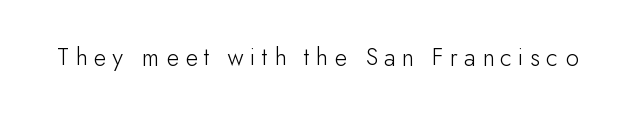
Q: Is the text bold? A: No.
Q: Is the text italic (slanted)? A: No, it is upright.
Q: Is the text underlined? A: No.
Q: Is the spacing between letters normal or unusually wide? A: Unusually wide.
